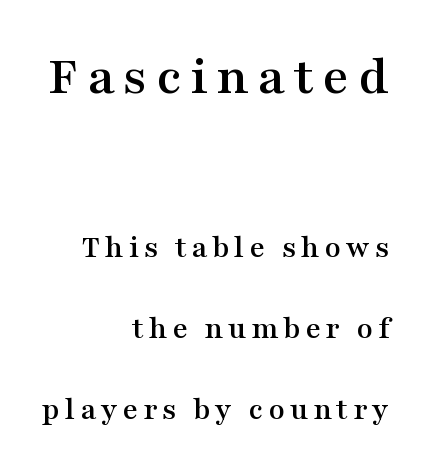
{"serif": "yes", "italic": "no", "width": "wide", "stroke_contrast": "medium", "x_height": "medium", "monospaced": "no", "underline": "no", "align": "right", "line_spacing": "loose", "line_spacing_ratio": 2.45, "larger_block": "first", "size_ratio": 1.73, "glyph_px": 57}
